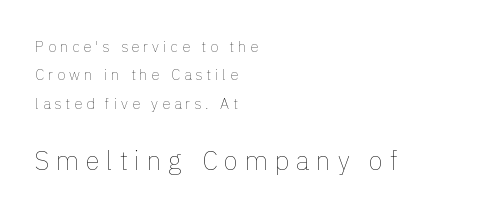
Q: Is the text bold? A: No.
Q: Is the text italic (slanted)? A: No, it is upright.
Q: Is the text underlined? A: No.
Q: How is the paragraph aligned? A: Left-aligned.
Q: Is the spacing between letters normal or unusually wide? A: Unusually wide.
Q: Is the spacing between lines tight, normal or loose? A: Loose.
Q: Which block of text is set in a larger size, the first (top) or the second (bottom)? A: The second (bottom) one.
